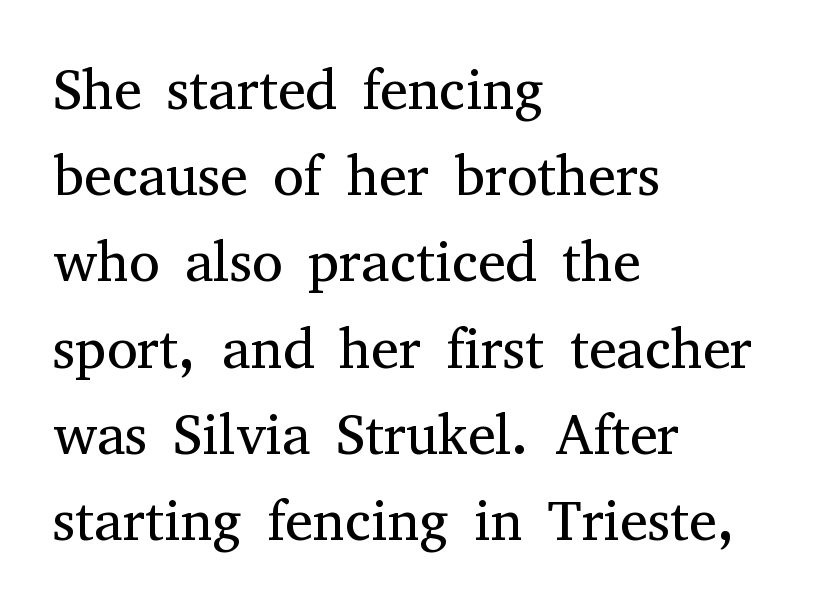
Q: Is the text bold? A: No.
Q: Is the text italic (slanted)? A: No, it is upright.
Q: Is the typeface a serif or a sans-serif typeface? A: Serif.
Q: Is the text underlined? A: No.
Q: How is the paragraph aligned? A: Left-aligned.
Q: Is the spacing between letters normal or unusually wide? A: Normal.
Q: Is the spacing between lines tight, normal or loose? A: Normal.
Q: Width (condensed, normal, or wide)? A: Normal.
Q: Stroke contrast? A: Medium.
Q: x-height? A: Medium.
Q: Monospaced? A: No.
